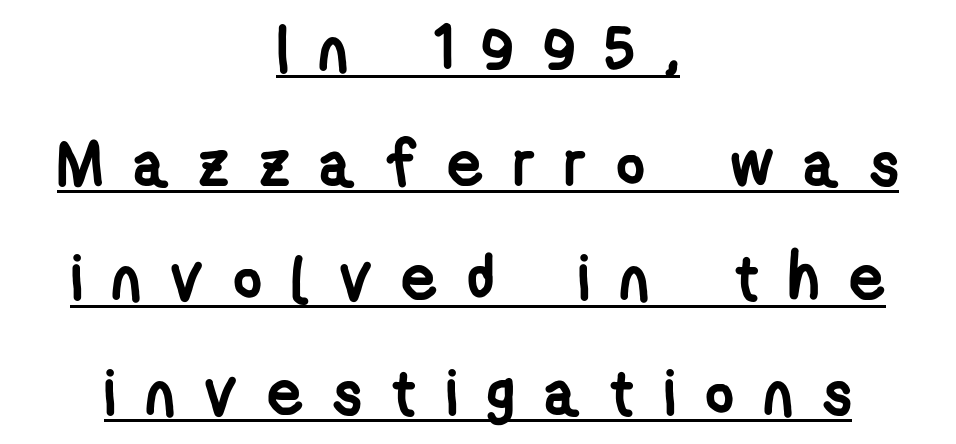
The image shows 63 px semibold, condensed sans-serif type; set centered, line spacing 1.82x, unusually wide letter spacing (+0.46 em), underlined; low stroke contrast and a medium x-height.
